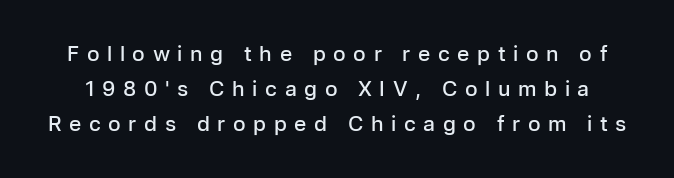
Whoever set this chose a conventional vertical rhythm. Nope, not italic — everything's standing straight. Any mark beneath the type? The region is blank. Tracking here is generous; glyphs stand well apart from one another.
